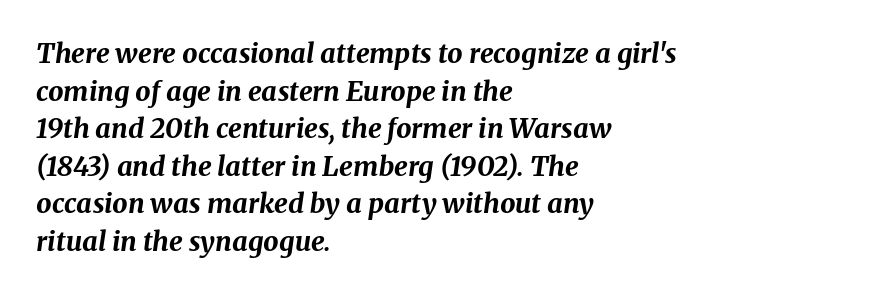
The image shows 27 px bold type, italic (leaning right); set left-aligned, normal line spacing (1.39x), normal letter spacing, not underlined.
